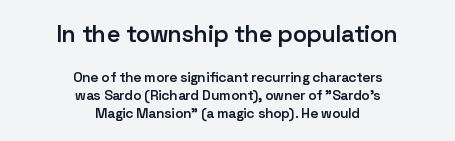
The image shows 24 px text type, upright; set centered, normal line spacing (1.28x), normal letter spacing, not underlined; the first (top) block is 1.71x larger.
